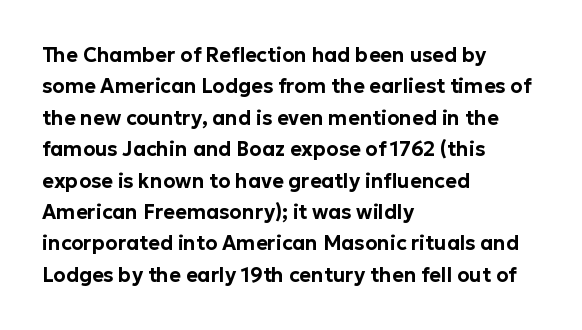
Compared with a centered layout, this one pins lines to the left instead. The space beneath each line is pristine and unruled. The passage shown stacks its lines at a standard gap. Do the letters lean? They stand straight. Spacing between characters is what you'd get straight out of the box.
